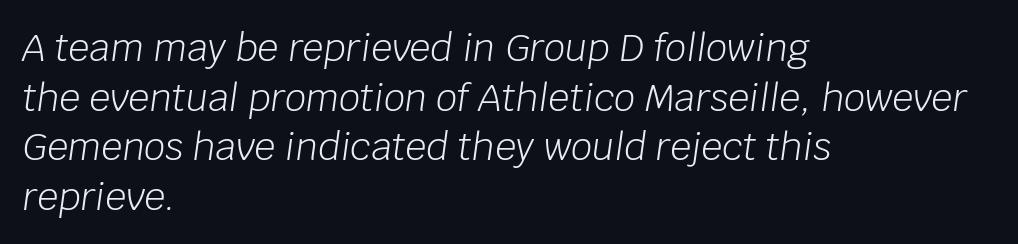
The image shows 37 px light type, italic (leaning right); set left-aligned, normal line spacing (1.34x), normal letter spacing, not underlined; low stroke contrast and a large x-height.
